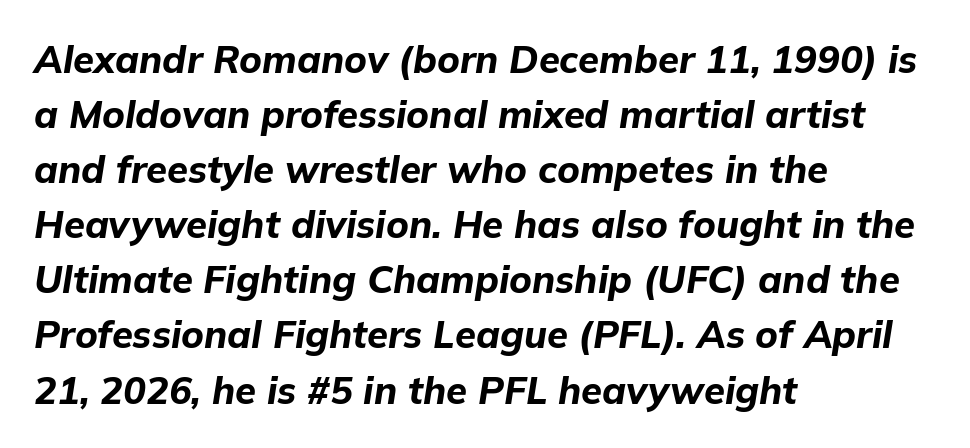
Q: Is the text bold? A: Yes.
Q: Is the text italic (slanted)? A: Yes, it leans right by about 9 degrees.
Q: Is the text underlined? A: No.
Q: How is the paragraph aligned? A: Left-aligned.
Q: Is the spacing between letters normal or unusually wide? A: Normal.
Q: Is the spacing between lines tight, normal or loose? A: Normal.
Q: Width (condensed, normal, or wide)? A: Normal.
Q: Stroke contrast? A: Low.
Q: x-height? A: Medium.
Q: Monospaced? A: No.
